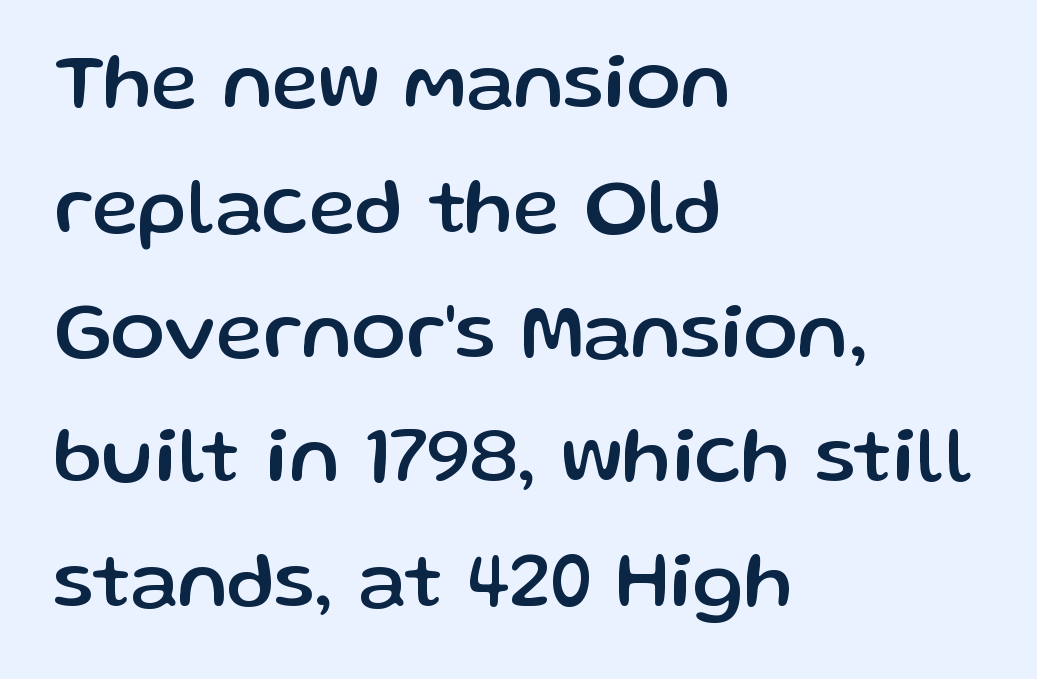
The image shows 80 px sans-serif type, upright; set left-aligned, normal line spacing (1.56x), normal letter spacing, not underlined; low stroke contrast and a medium x-height.
